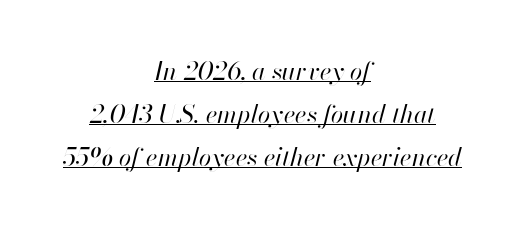
{"italic": "yes", "lean": "right", "slant_degrees": 13, "bold": "no", "underline": "yes", "align": "center", "line_spacing_ratio": 1.72, "letter_spacing": "normal", "letter_spacing_em": 0.0, "glyph_px": 25}
